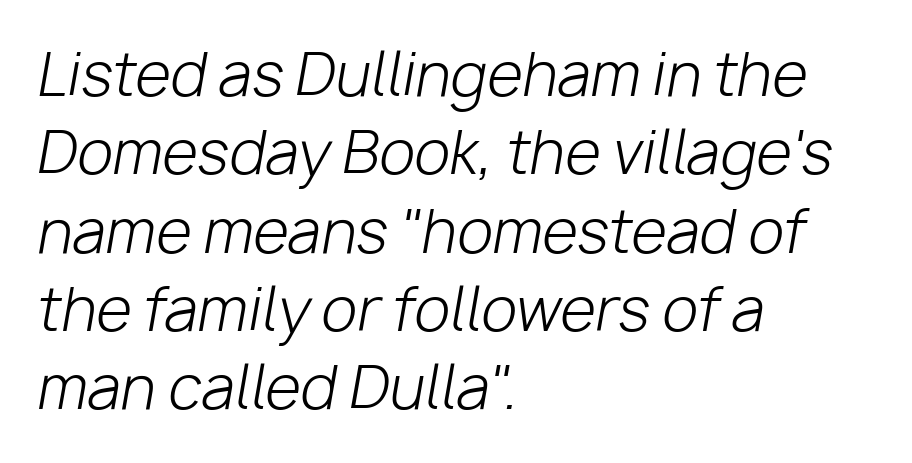
The image shows 58 px light type, italic (leaning right); set left-aligned, normal line spacing (1.35x), normal letter spacing, not underlined; low stroke contrast and a medium x-height.
